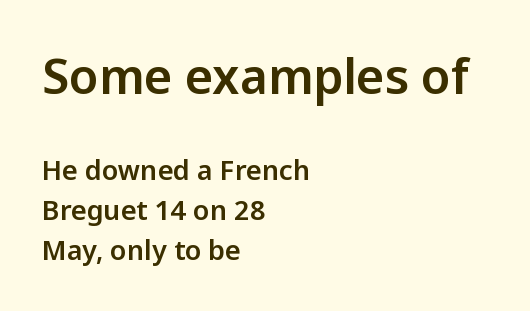
The image shows 48 px sans-serif type, upright; set left-aligned, normal line spacing (1.48x), normal letter spacing, not underlined; the first (top) block is 1.78x larger; low stroke contrast and a medium x-height.
